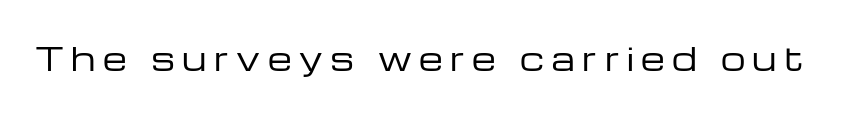
Q: Is the text bold? A: No.
Q: Is the text italic (slanted)? A: No, it is upright.
Q: Is the typeface a serif or a sans-serif typeface? A: Sans-serif.
Q: Is the text underlined? A: No.
Q: Is the spacing between letters normal or unusually wide? A: Unusually wide.
Q: Width (condensed, normal, or wide)? A: Wide.
Q: Stroke contrast? A: Low.
Q: x-height? A: Medium.
Q: Monospaced? A: No.
